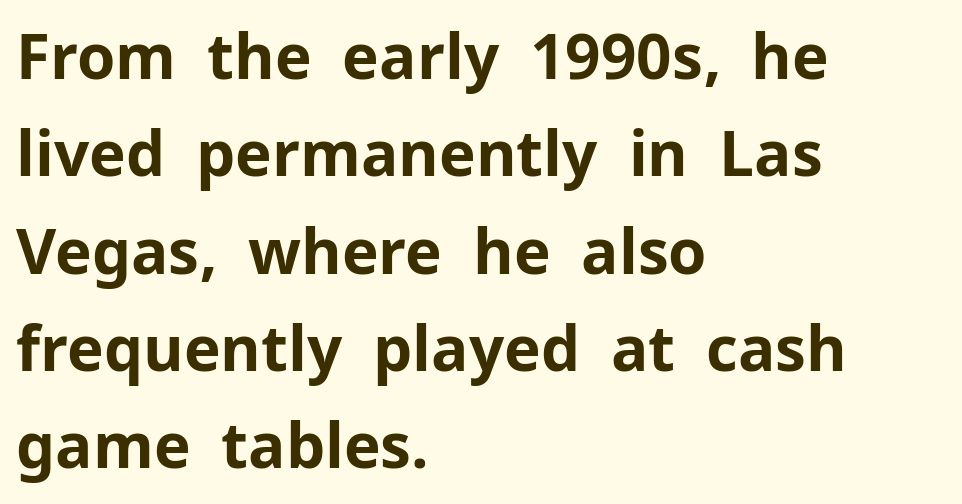
Q: Is the text bold? A: Yes.
Q: Is the text italic (slanted)? A: No, it is upright.
Q: Is the typeface a serif or a sans-serif typeface? A: Sans-serif.
Q: Is the text underlined? A: No.
Q: How is the paragraph aligned? A: Left-aligned.
Q: Is the spacing between letters normal or unusually wide? A: Normal.
Q: Is the spacing between lines tight, normal or loose? A: Normal.
Q: Width (condensed, normal, or wide)? A: Normal.
Q: Stroke contrast? A: Low.
Q: x-height? A: Medium.
Q: Monospaced? A: No.
